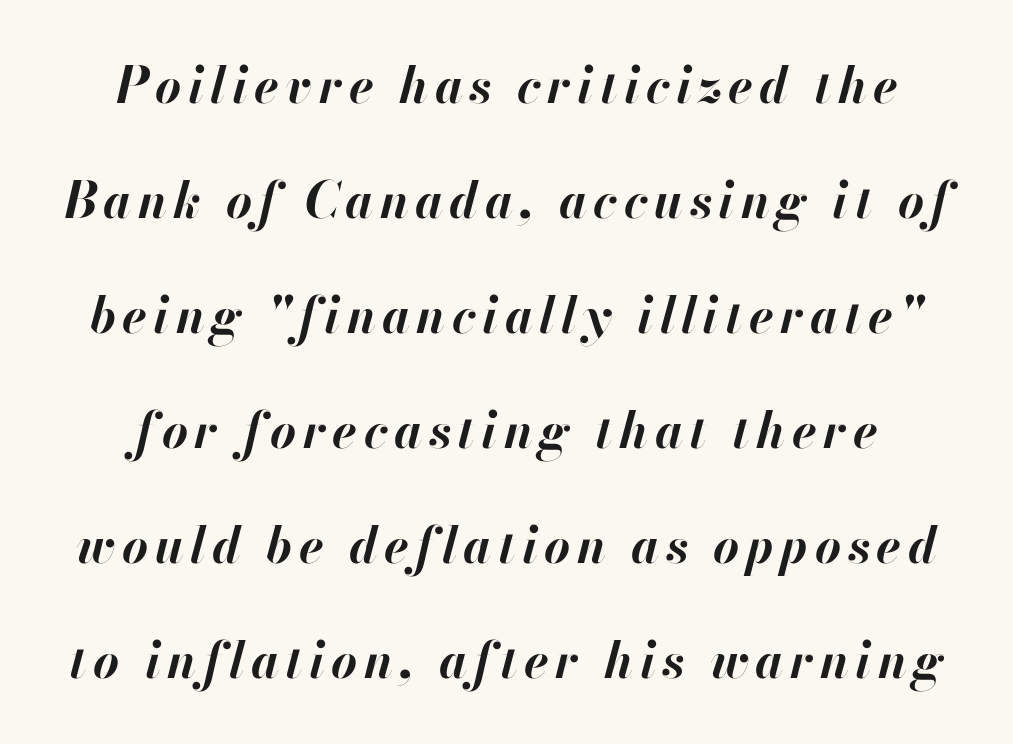
The space beneath each line is pristine and unruled. There's an unmistakable incline to the writing here. Every letter is thick-stroked: bold, no question. A typesetter would call this proportional, since set widths differ per character. Baseline-to-baseline distance is far greater than the letter height.
